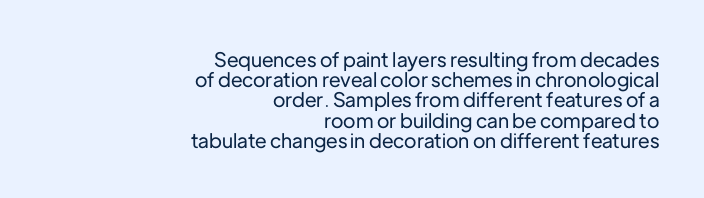
The image shows 20 px text type, upright; set right-aligned, tight line spacing (1.01x), normal letter spacing, not underlined.
